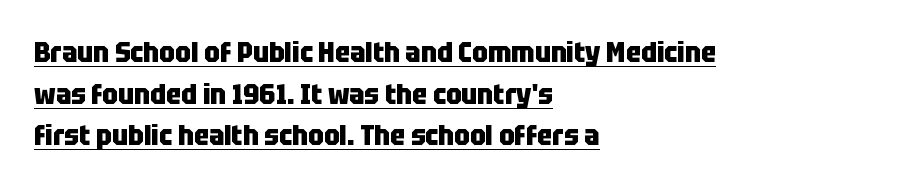
The passage shown is typed in a proportional face where columns would drift. Rows of type keep a routine distance in the vertical direction. The paragraph has a hard left edge and a soft right edge. Nobody touched the tracking dial on this one. Style check: upright.
